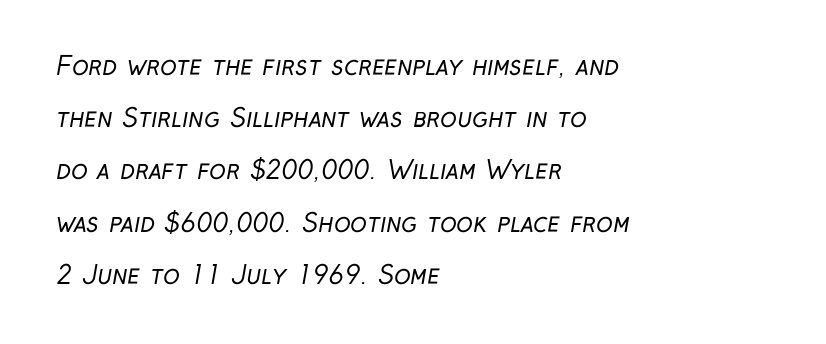
{"bold": "no", "underline": "no", "align": "left", "line_spacing": "loose", "line_spacing_ratio": 2.09, "letter_spacing": "normal", "letter_spacing_em": 0.0, "glyph_px": 25}
